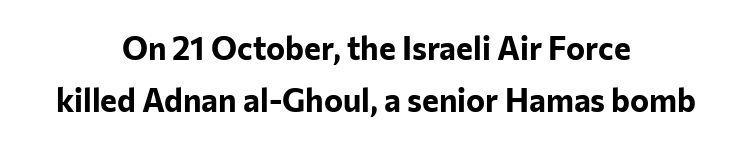
Q: Is the text bold? A: Yes.
Q: Is the text italic (slanted)? A: No, it is upright.
Q: Is the typeface a serif or a sans-serif typeface? A: Sans-serif.
Q: Is the text underlined? A: No.
Q: How is the paragraph aligned? A: Centered.
Q: Is the spacing between letters normal or unusually wide? A: Normal.
Q: Is the spacing between lines tight, normal or loose? A: Normal.
Q: Width (condensed, normal, or wide)? A: Normal.
Q: Stroke contrast? A: Low.
Q: x-height? A: Medium.
Q: Monospaced? A: No.
